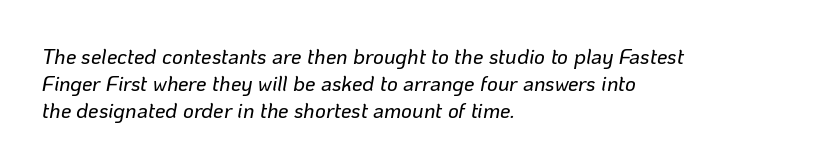
The image shows 21 px text type, italic (leaning right); set left-aligned, normal line spacing (1.29x), normal letter spacing, not underlined.
